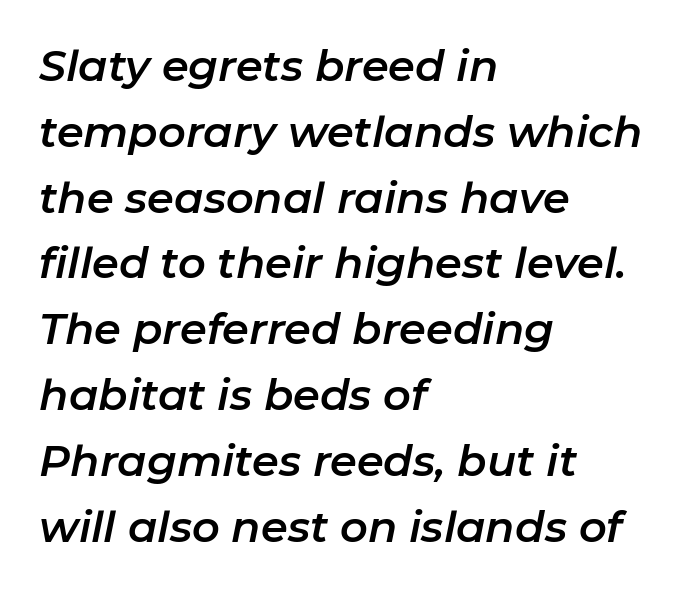
The image shows 43 px text type, italic (leaning right); set left-aligned, normal line spacing (1.53x), normal letter spacing, not underlined; low stroke contrast and a medium x-height.
